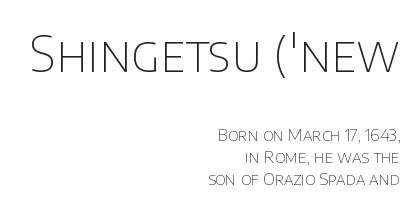
Spacing verdict: proportional, widths tailored to each character. Line ends are locked; line starts wander. Is the lower block the larger one? No — the upper block carries the bigger type. Unlike italic type, these characters show no tilt at all. Is the letter spacing exaggerated? No — it looks like the ordinary default. The font is comparable to plain body text, perhaps lighter.
